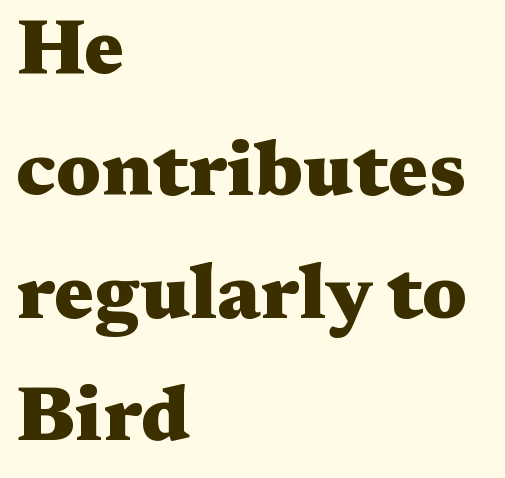
{"serif": "yes", "italic": "no", "bold": "yes", "weight": "heavy", "width": "wide", "stroke_contrast": "medium", "x_height": "medium", "monospaced": "no", "underline": "no", "align": "left", "line_spacing": "normal", "line_spacing_ratio": 1.59, "letter_spacing": "normal", "letter_spacing_em": 0.0, "glyph_px": 77}
